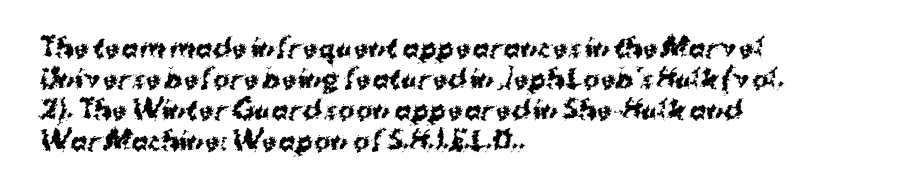
{"bold": "yes", "underline": "no", "align": "left", "line_spacing_ratio": 1.24, "letter_spacing": "normal", "letter_spacing_em": 0.0, "glyph_px": 25}
